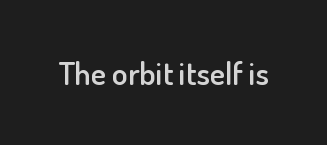
The image shows 32 px semibold sans-serif type, upright; set normal letter spacing, not underlined; low stroke contrast and a small x-height.
